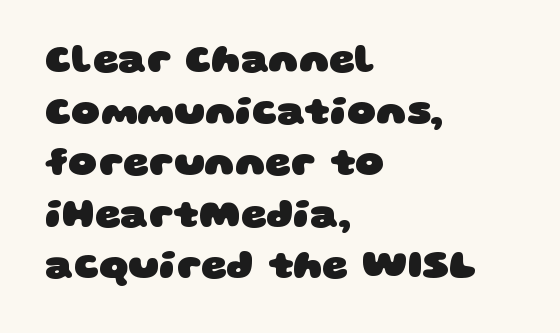
How would I describe the line gaps? Plain and ordinary. Serif or sans? Sans — the stroke terminals are bare. Spacing between characters is what you'd get straight out of the box. Alignment: flush left.
